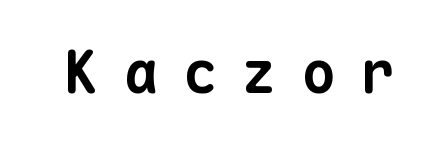
Strokes here are thick enough to call this a true bold. A clean baseline with only descenders dipping below it. The face used here is rendered with a markedly widened letterfit. Is this a fixed-width face? Yes — each glyph sits in an identical cell. Does the type have serifs? No, each stem ends abruptly.
